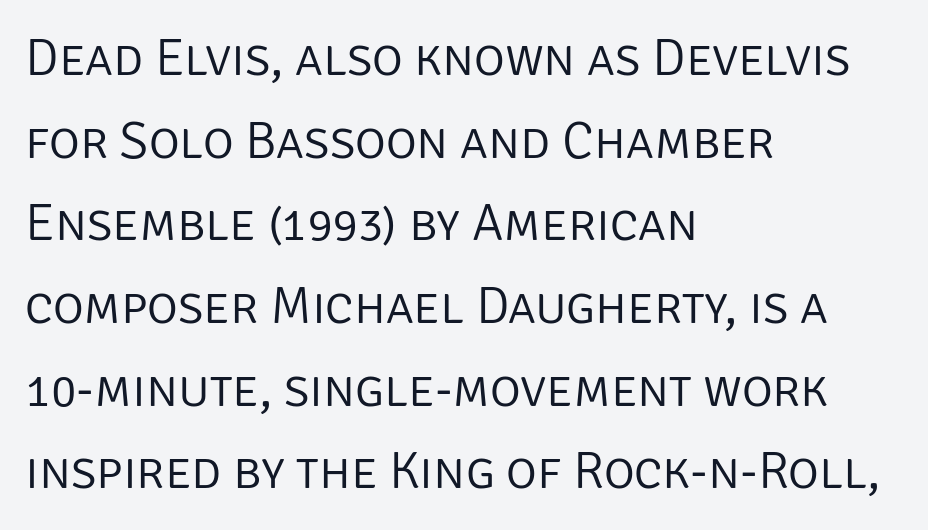
Q: Is the text bold? A: No.
Q: Is the text italic (slanted)? A: No, it is upright.
Q: Is the typeface a serif or a sans-serif typeface? A: Sans-serif.
Q: Is the text underlined? A: No.
Q: How is the paragraph aligned? A: Left-aligned.
Q: Is the spacing between letters normal or unusually wide? A: Normal.
Q: Is the spacing between lines tight, normal or loose? A: Normal.
Q: Width (condensed, normal, or wide)? A: Normal.
Q: Stroke contrast? A: Low.
Q: x-height? A: Large.
Q: Monospaced? A: No.
